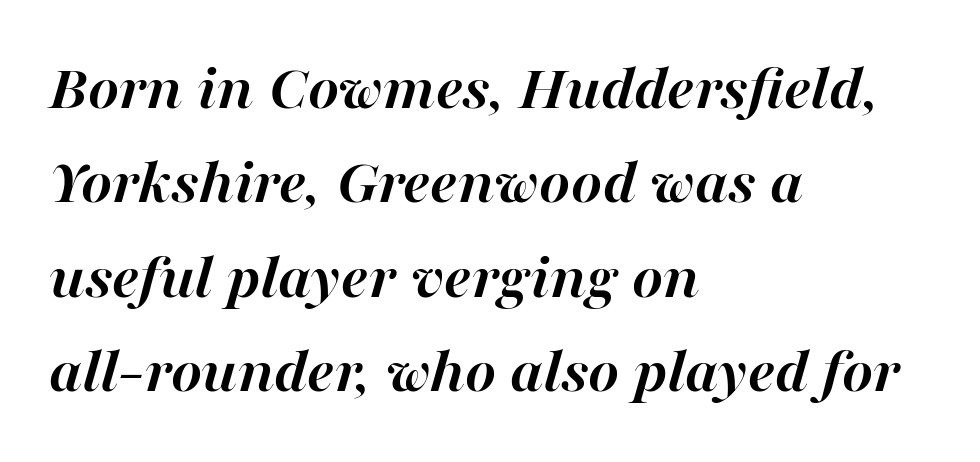
Is the type slanted? Yes — the strokes lean at a clear angle. These lines carry a lot of weight — the face is fully bold. Underlining? Definitely not there. Regarding leading, the lines here are spaced in the standard way.
